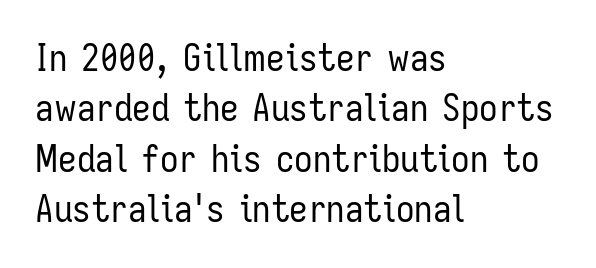
{"serif": "no", "italic": "no", "bold": "no", "weight": "regular", "width": "condensed", "stroke_contrast": "low", "x_height": "medium", "monospaced": "no", "underline": "no", "align": "left", "line_spacing": "normal", "line_spacing_ratio": 1.36, "letter_spacing": "normal", "letter_spacing_em": 0.0, "glyph_px": 37}
